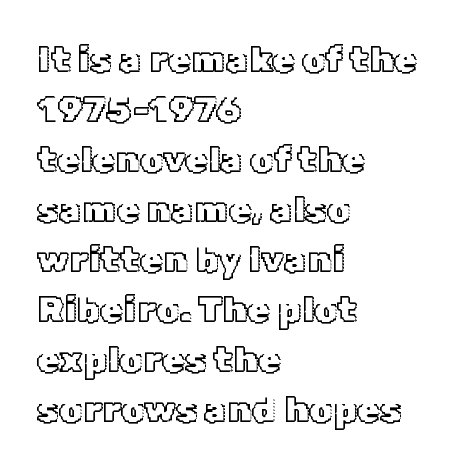
Q: Is the text italic (slanted)? A: No, it is upright.
Q: Is the text underlined? A: No.
Q: How is the paragraph aligned? A: Left-aligned.
Q: Is the spacing between letters normal or unusually wide? A: Normal.
Q: Is the spacing between lines tight, normal or loose? A: Normal.
Q: Width (condensed, normal, or wide)? A: Normal.
Q: x-height? A: Medium.
Q: Monospaced? A: No.
